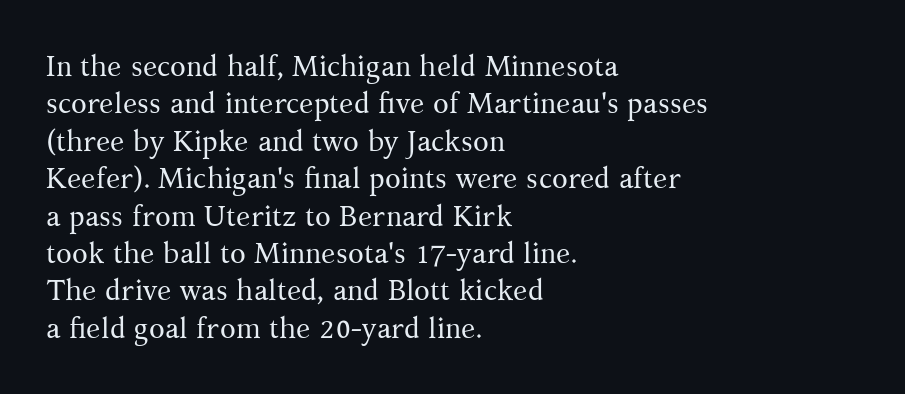
{"serif": "yes", "italic": "no", "bold": "no", "weight": "regular", "width": "normal", "stroke_contrast": "medium", "x_height": "medium", "monospaced": "no", "underline": "no", "align": "left", "line_spacing": "normal", "line_spacing_ratio": 1.29, "letter_spacing": "normal", "letter_spacing_em": 0.0, "glyph_px": 29}
